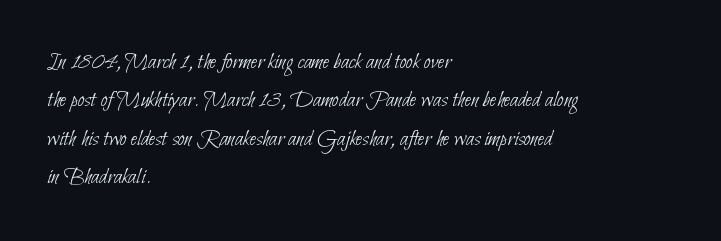
Q: Is the text bold? A: No.
Q: Is the text underlined? A: No.
Q: How is the paragraph aligned? A: Left-aligned.
Q: Is the spacing between letters normal or unusually wide? A: Normal.
Q: Is the spacing between lines tight, normal or loose? A: Normal.
